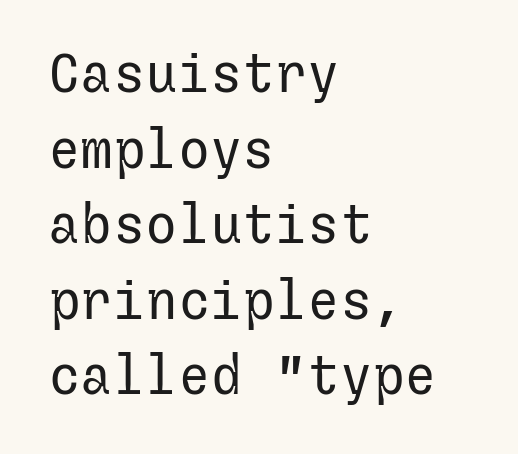
The image shows 54 px regular-weight sans-serif type, upright; set left-aligned, normal line spacing (1.4x), normal letter spacing, not underlined; low stroke contrast and a medium x-height.
